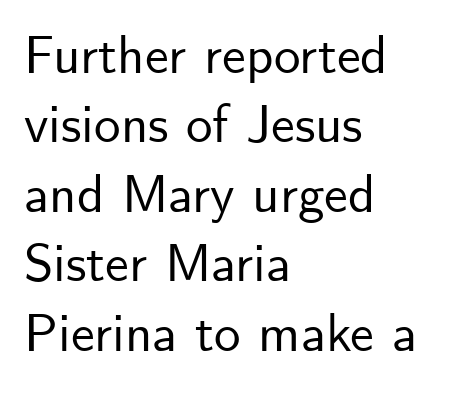
{"serif": "no", "italic": "no", "width": "normal", "stroke_contrast": "low", "x_height": "small", "monospaced": "no", "underline": "no", "align": "left", "line_spacing": "normal", "line_spacing_ratio": 1.31, "letter_spacing": "normal", "letter_spacing_em": 0.0, "glyph_px": 53}
